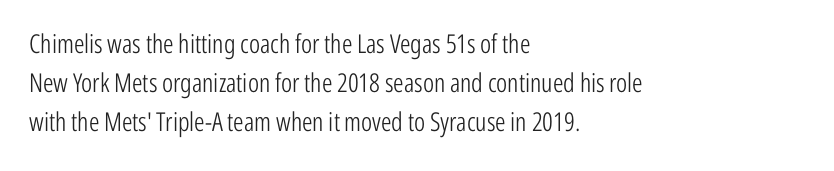
Each new line begins a customary step beneath the previous one. Students, note that the glyphs here touch the page at normal intervals. Letters rest on an invisible, unmarked baseline. Posture: upright roman.
